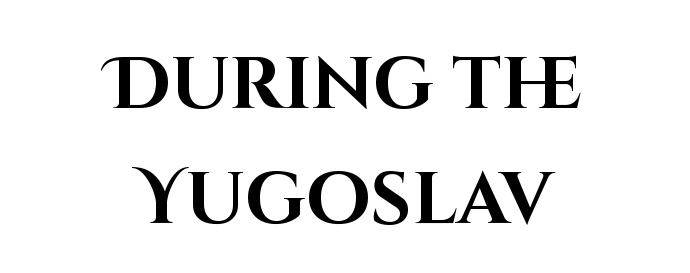
Q: Is the text bold? A: Yes.
Q: Is the text italic (slanted)? A: No, it is upright.
Q: Is the typeface a serif or a sans-serif typeface? A: Sans-serif.
Q: Is the text underlined? A: No.
Q: How is the paragraph aligned? A: Centered.
Q: Is the spacing between letters normal or unusually wide? A: Normal.
Q: Is the spacing between lines tight, normal or loose? A: Normal.
Q: Width (condensed, normal, or wide)? A: Normal.
Q: Stroke contrast? A: High.
Q: x-height? A: Large.
Q: Monospaced? A: No.
